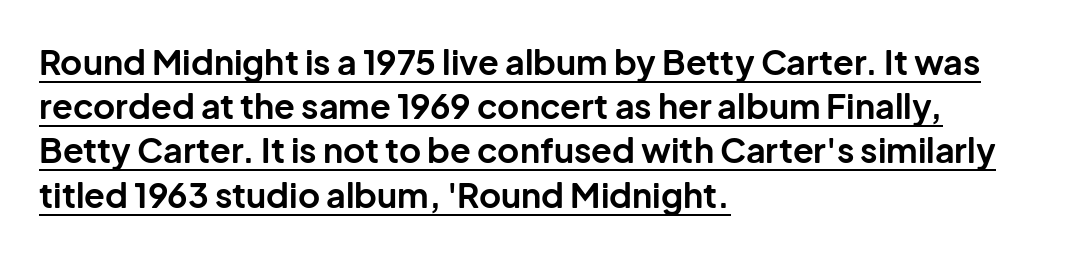
The image shows 34 px bold sans-serif type, upright; set left-aligned, normal line spacing (1.3x), normal letter spacing, underlined; low stroke contrast and a medium x-height.
